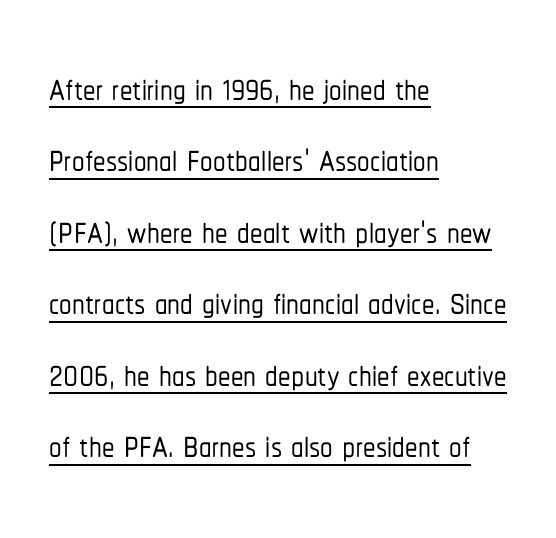
Q: Is the text italic (slanted)? A: No, it is upright.
Q: Is the typeface a serif or a sans-serif typeface? A: Sans-serif.
Q: Is the text underlined? A: Yes.
Q: How is the paragraph aligned? A: Left-aligned.
Q: Is the spacing between letters normal or unusually wide? A: Normal.
Q: Is the spacing between lines tight, normal or loose? A: Normal.
Q: Width (condensed, normal, or wide)? A: Condensed.
Q: Stroke contrast? A: Low.
Q: x-height? A: Medium.
Q: Monospaced? A: No.
